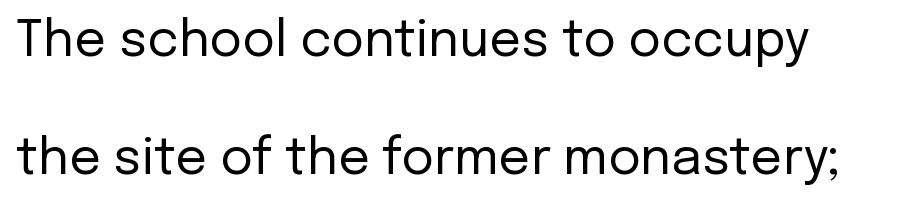
{"serif": "no", "italic": "no", "bold": "no", "weight": "regular", "width": "normal", "stroke_contrast": "low", "x_height": "medium", "monospaced": "no", "underline": "no", "line_spacing": "loose", "line_spacing_ratio": 2.37, "letter_spacing": "normal", "letter_spacing_em": 0.0, "glyph_px": 50}
